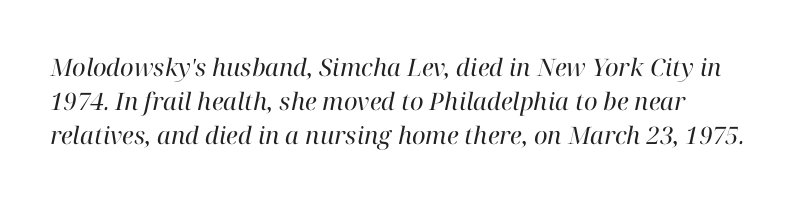
Q: Is the text bold? A: No.
Q: Is the text italic (slanted)? A: Yes, it leans right by about 12 degrees.
Q: Is the text underlined? A: No.
Q: Is the spacing between letters normal or unusually wide? A: Normal.
Q: Is the spacing between lines tight, normal or loose? A: Normal.
